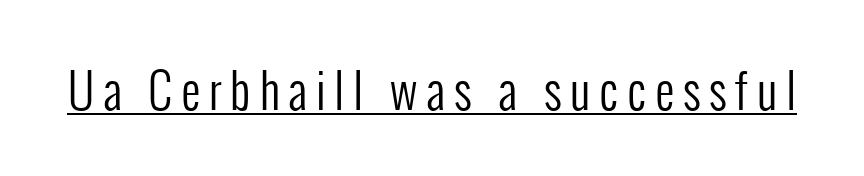
Each letter keeps its own natural width here, so spacing adapts to shape. Observe the absence of serifs on each vertical stroke in this sample. A rule runs beneath these lines of type. No extra ink here — the face is not bold. When letters stand straight like this, we call the style roman or upright.
